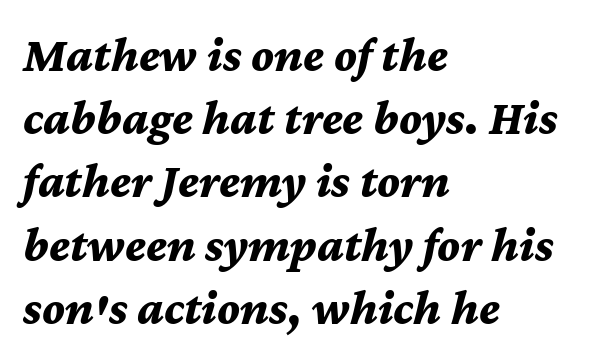
The glyphs have the mass of a bold cut. Observe the lean: these are italic letterforms. The text block is weighted toward the left margin, trailing off unevenly rightward. You could call the tracking neutral — neither tight nor loose. One glance says typical: line gaps are just what's usual. Note the varied advance widths — an 'i' is clearly narrower than an 'm'.
